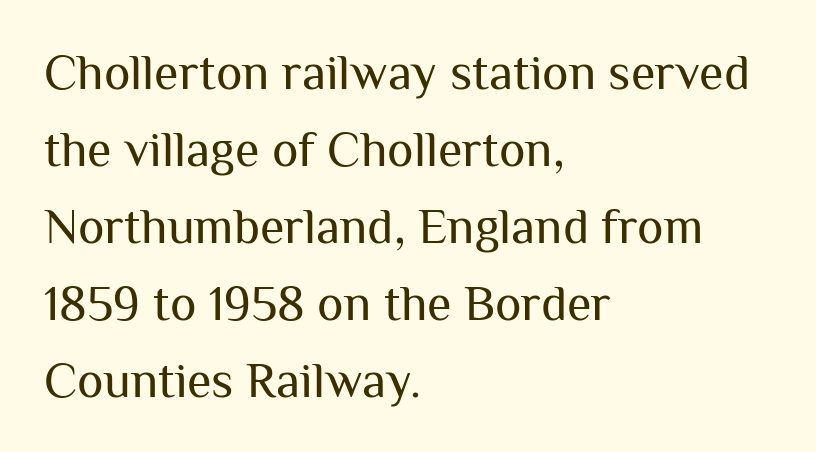
In terms of posture, this sample is upright. Summary of vertical rhythm: regular, with standard interline spacing. Nothing heavy about these letters — not bold at all. The passage shown has conventional tracking throughout. Visually the block forms a straight wall on the left and a jagged coastline on the right. No feet cap the strokes, marking this as sans-serif type.
